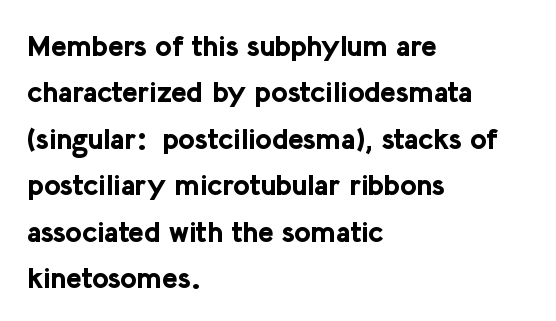
{"serif": "no", "italic": "no", "bold": "yes", "weight": "bold", "width": "normal", "stroke_contrast": "low", "x_height": "medium", "monospaced": "no", "underline": "no", "align": "left", "line_spacing": "normal", "line_spacing_ratio": 1.6, "letter_spacing": "normal", "letter_spacing_em": 0.0, "glyph_px": 29}
